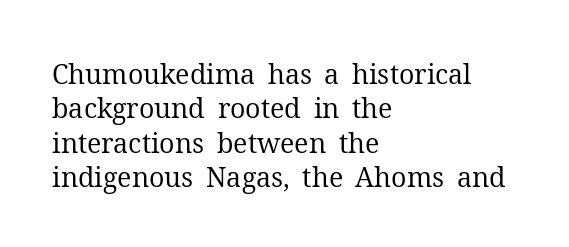
The letterforms sit at book weight or below. Honestly, the letter spacing is just normal — you wouldn't notice it. The type sits square on the baseline with zero lean. Unmarked baselines from the first word to the last. The text block is weighted toward the left margin, trailing off unevenly rightward. The designer left line spacing at the default.
